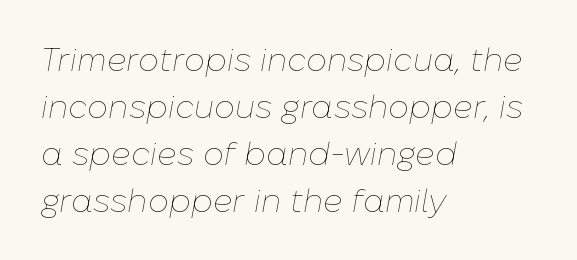
The image shows 33 px thin type, italic (leaning right); set left-aligned, normal line spacing (1.42x), normal letter spacing, not underlined; low stroke contrast and a medium x-height.
